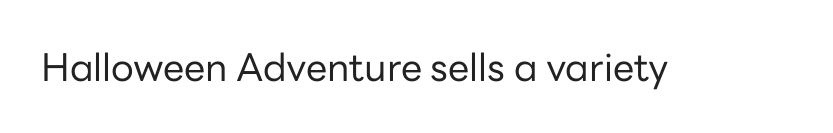
The image shows 38 px regular-weight sans-serif type, upright; set normal letter spacing, not underlined; low stroke contrast and a medium x-height.
